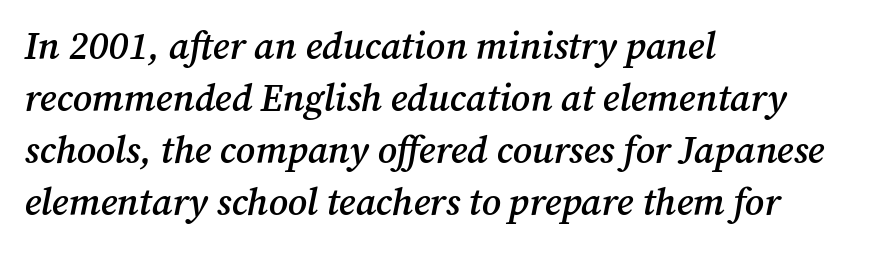
The image shows 38 px semibold serif type, italic (leaning right); set left-aligned, normal line spacing (1.37x), normal letter spacing, not underlined; medium stroke contrast and a medium x-height.
